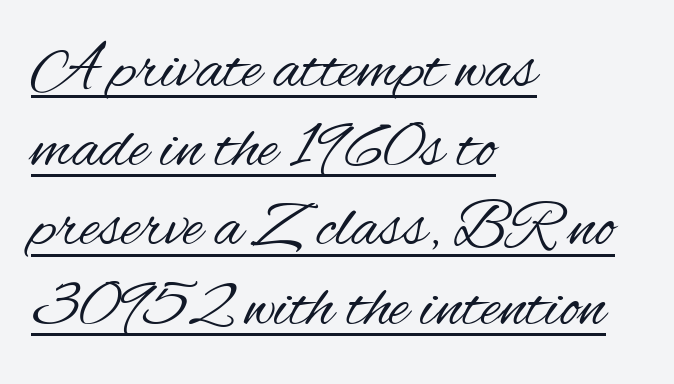
Left-aligned paragraph, ragged on the right. Note the varied advance widths — an 'i' is clearly narrower than an 'm'. The letterforms sit shoulder to shoulder at normal distance. Type style note: lacks serifs.
